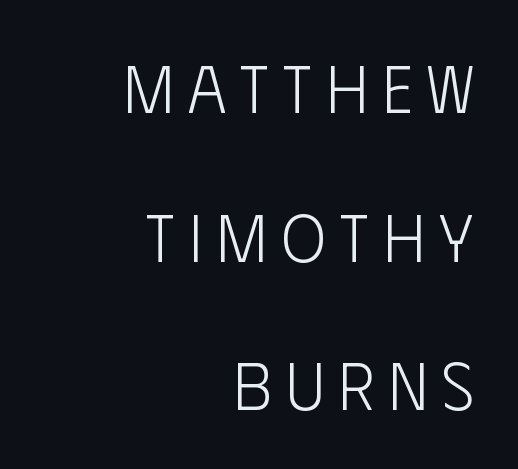
Q: Is the text bold? A: No.
Q: Is the text italic (slanted)? A: No, it is upright.
Q: Is the typeface a serif or a sans-serif typeface? A: Sans-serif.
Q: Is the text underlined? A: No.
Q: How is the paragraph aligned? A: Right-aligned.
Q: Is the spacing between letters normal or unusually wide? A: Unusually wide.
Q: Is the spacing between lines tight, normal or loose? A: Loose.
Q: Width (condensed, normal, or wide)? A: Condensed.
Q: Stroke contrast? A: Low.
Q: x-height? A: Large.
Q: Monospaced? A: No.
